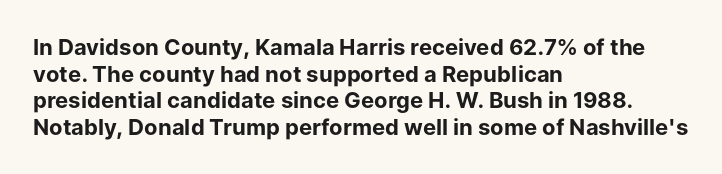
{"italic": "no", "bold": "yes", "underline": "no", "align": "left", "line_spacing_ratio": 1.21, "letter_spacing": "normal", "letter_spacing_em": 0.0, "glyph_px": 22}
